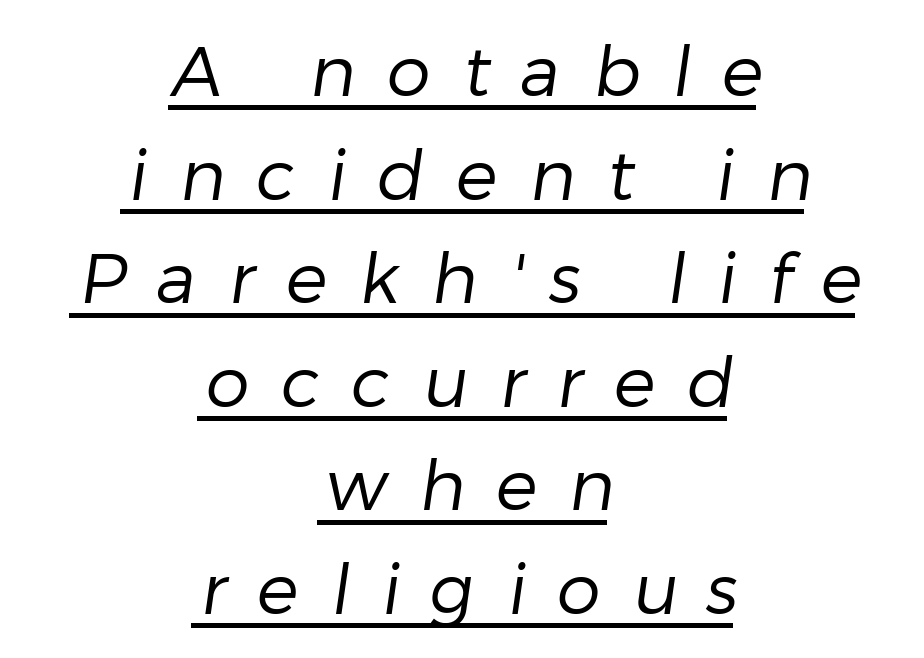
The image shows 70 px regular-weight sans-serif type; set centered, normal line spacing (1.48x), unusually wide letter spacing (+0.45 em), underlined; low stroke contrast and a medium x-height.
